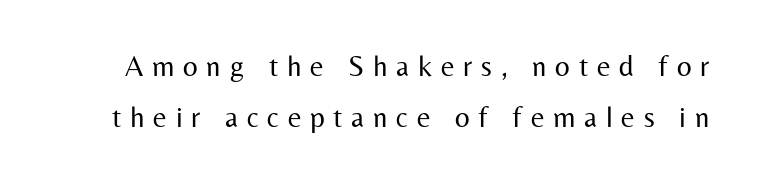
{"serif": "no", "italic": "no", "bold": "no", "weight": "regular", "width": "normal", "stroke_contrast": "medium", "x_height": "medium", "monospaced": "no", "underline": "no", "line_spacing_ratio": 1.75, "letter_spacing": "wide", "letter_spacing_em": 0.3, "glyph_px": 29}
